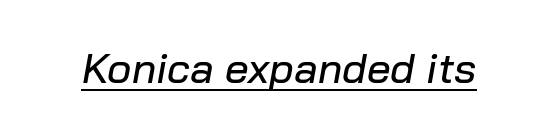
{"italic": "yes", "lean": "right", "slant_degrees": 10, "width": "normal", "stroke_contrast": "low", "x_height": "medium", "monospaced": "no", "underline": "yes", "letter_spacing": "normal", "letter_spacing_em": 0.0, "glyph_px": 42}
